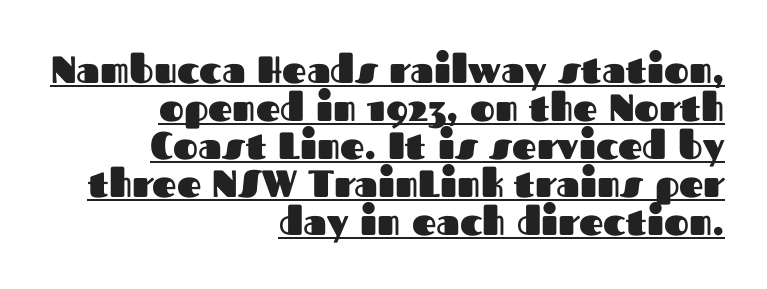
The image shows 38 px heavy sans-serif type, upright; set right-aligned, tight line spacing (1.0x), normal letter spacing, underlined; medium stroke contrast and a medium x-height.
